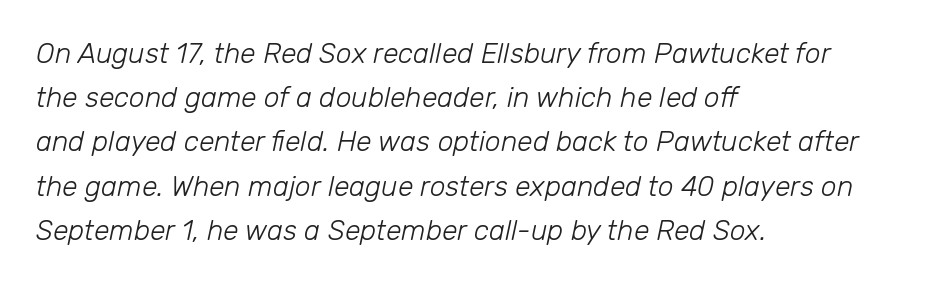
The image shows 28 px light type, italic (leaning right); set left-aligned, normal line spacing (1.58x), normal letter spacing, not underlined; low stroke contrast and a medium x-height.
